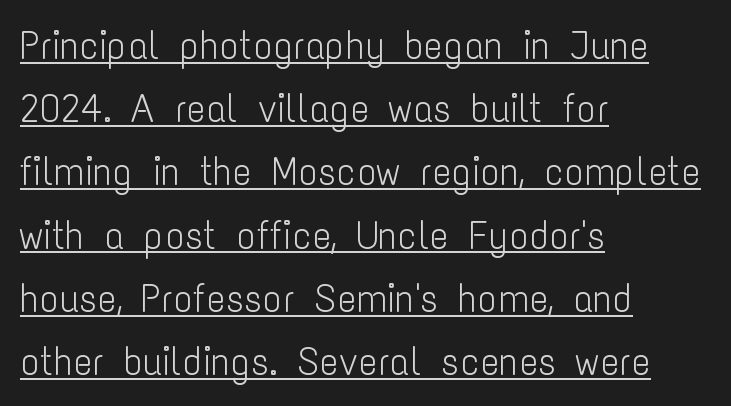
Stem width sits at or under what a default text font uses. These lines are rendered in a variable-pitch font. Descenders here cross a horizontal rule under the line. Letterform terminals end flat and unadorned throughout the passage.
